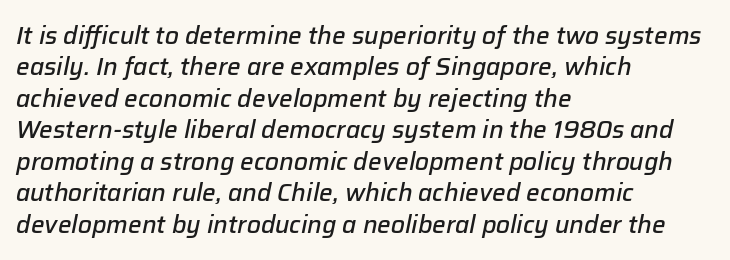
{"italic": "yes", "lean": "right", "slant_degrees": 12, "bold": "semi", "underline": "no", "align": "left", "line_spacing": "normal", "line_spacing_ratio": 1.31, "letter_spacing": "normal", "letter_spacing_em": 0.0, "glyph_px": 24}
